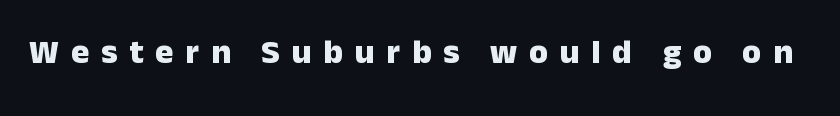
This is roman type, the default non-slanted kind. Font category for this specimen: sans-serif. The glyphs have the mass of a bold cut. The area under the type is left untouched.
